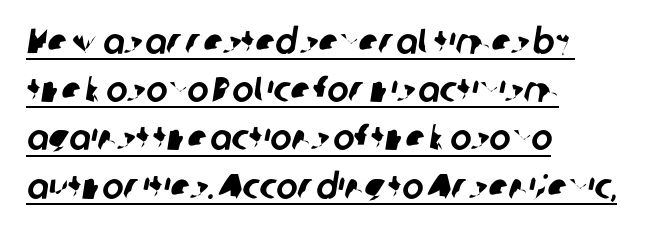
This sample has the flowing, uneven cadence of proportional lettering. The face used here appears with an underline applied. Which margin do the lines hug? The left one — the right edge is uneven. Interline gaps are of average width in this sample.
